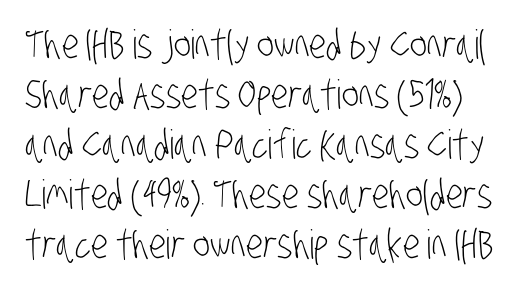
{"serif": "no", "bold": "no", "weight": "light", "width": "condensed", "stroke_contrast": "low", "x_height": "large", "monospaced": "no", "underline": "no", "line_spacing": "normal", "line_spacing_ratio": 1.25, "letter_spacing": "normal", "letter_spacing_em": 0.0, "glyph_px": 40}
